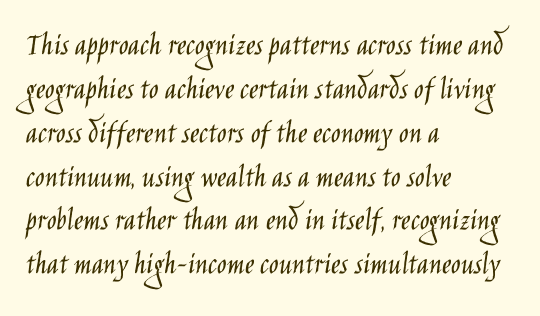
The image shows 32 px light, condensed sans-serif type; set left-aligned, normal line spacing (1.37x), normal letter spacing, not underlined; low stroke contrast and a large x-height.
